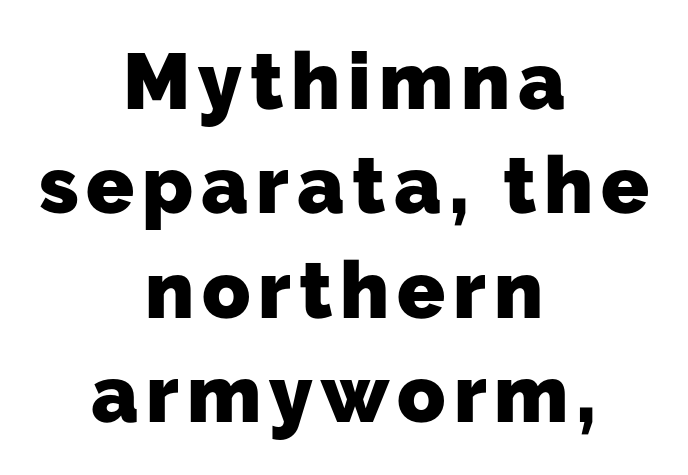
The image shows 79 px heavy sans-serif type; set centered, normal line spacing (1.32x), not underlined; low stroke contrast and a medium x-height.
